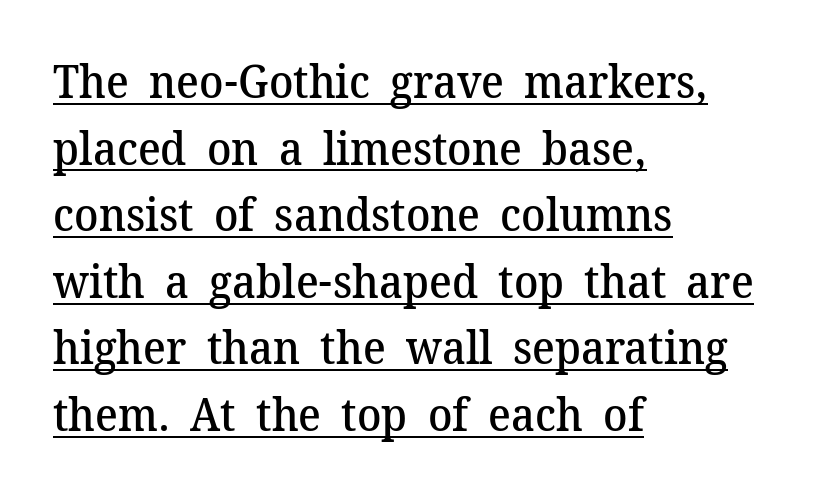
Q: Is the text bold? A: Semi-bold.
Q: Is the text italic (slanted)? A: No, it is upright.
Q: Is the typeface a serif or a sans-serif typeface? A: Serif.
Q: Is the text underlined? A: Yes.
Q: How is the paragraph aligned? A: Left-aligned.
Q: Is the spacing between letters normal or unusually wide? A: Normal.
Q: Is the spacing between lines tight, normal or loose? A: Normal.
Q: Width (condensed, normal, or wide)? A: Normal.
Q: Stroke contrast? A: Medium.
Q: x-height? A: Medium.
Q: Monospaced? A: No.
